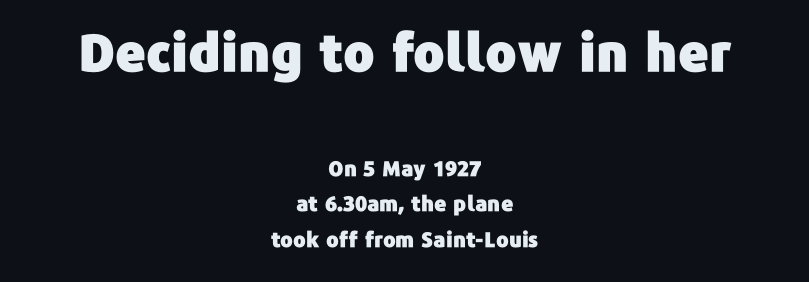
Q: Is the text italic (slanted)? A: No, it is upright.
Q: Is the typeface a serif or a sans-serif typeface? A: Sans-serif.
Q: Is the text underlined? A: No.
Q: How is the paragraph aligned? A: Centered.
Q: Is the spacing between letters normal or unusually wide? A: Normal.
Q: Is the spacing between lines tight, normal or loose? A: Normal.
Q: Which block of text is set in a larger size, the first (top) or the second (bottom)? A: The first (top) one.
Q: Width (condensed, normal, or wide)? A: Normal.
Q: Stroke contrast? A: Low.
Q: x-height? A: Medium.
Q: Monospaced? A: No.
